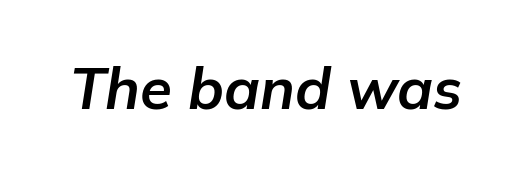
{"italic": "yes", "lean": "right", "slant_degrees": 9, "bold": "yes", "weight": "bold", "width": "normal", "stroke_contrast": "low", "x_height": "medium", "monospaced": "no", "underline": "no", "letter_spacing": "normal", "letter_spacing_em": 0.0, "glyph_px": 58}
